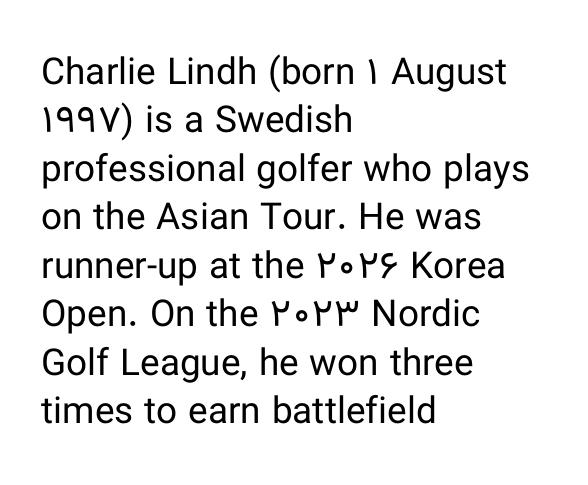
The lines in this sample share a left origin and differ only in where they stop. Does extra space separate the letters? No, they use regular spacing. Any mark beneath the type? The region is blank. Looks like regular typesetting: each glyph gets only the width it needs.
